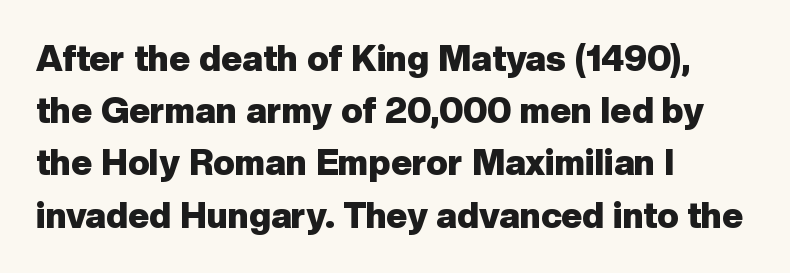
Q: Is the text bold? A: Yes.
Q: Is the text italic (slanted)? A: No, it is upright.
Q: Is the typeface a serif or a sans-serif typeface? A: Sans-serif.
Q: Is the text underlined? A: No.
Q: How is the paragraph aligned? A: Left-aligned.
Q: Is the spacing between letters normal or unusually wide? A: Normal.
Q: Is the spacing between lines tight, normal or loose? A: Normal.
Q: Width (condensed, normal, or wide)? A: Normal.
Q: Stroke contrast? A: Low.
Q: x-height? A: Medium.
Q: Monospaced? A: No.
